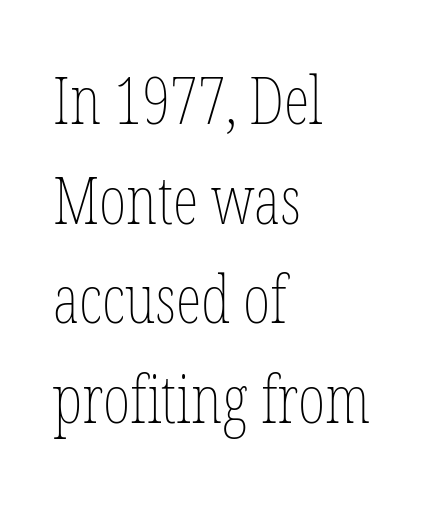
{"italic": "no", "bold": "no", "weight": "thin", "width": "condensed", "stroke_contrast": "low", "x_height": "medium", "monospaced": "no", "underline": "no", "align": "left", "line_spacing": "normal", "line_spacing_ratio": 1.51, "letter_spacing": "normal", "letter_spacing_em": 0.0, "glyph_px": 66}
